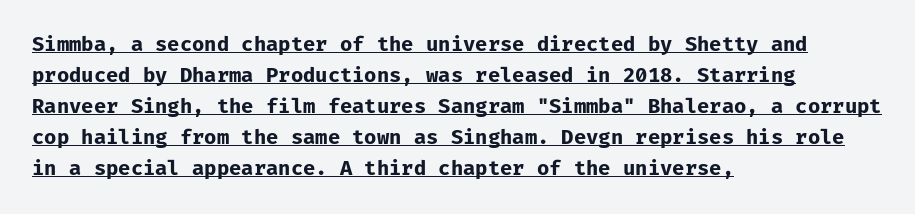
{"italic": "no", "bold": "yes", "underline": "yes", "align": "left", "line_spacing": "normal", "line_spacing_ratio": 1.55, "letter_spacing": "normal", "letter_spacing_em": 0.0, "glyph_px": 20}
